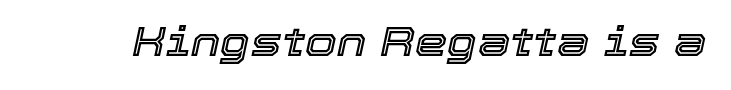
{"italic": "yes", "lean": "right", "slant_degrees": 12, "width": "normal", "x_height": "medium", "monospaced": "no", "underline": "no", "letter_spacing": "normal", "letter_spacing_em": 0.0, "glyph_px": 41}
